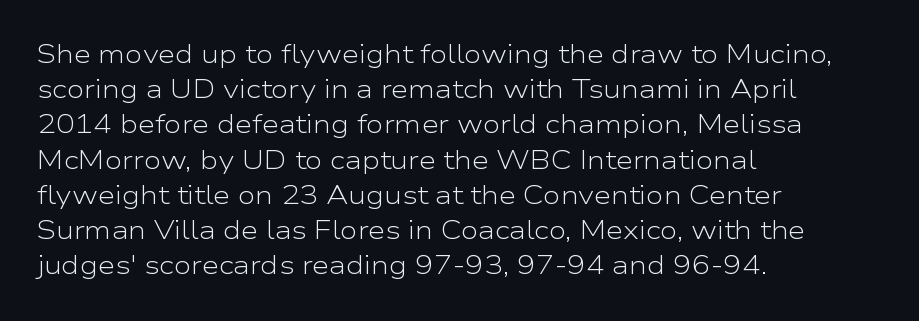
The image shows 25 px text type, upright; set left-aligned, normal line spacing (1.41x), normal letter spacing, not underlined.
